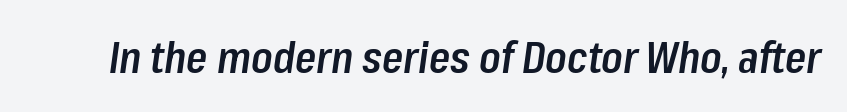
The image shows 43 px semibold, condensed type, italic (leaning right); set normal letter spacing, not underlined; low stroke contrast and a medium x-height.
